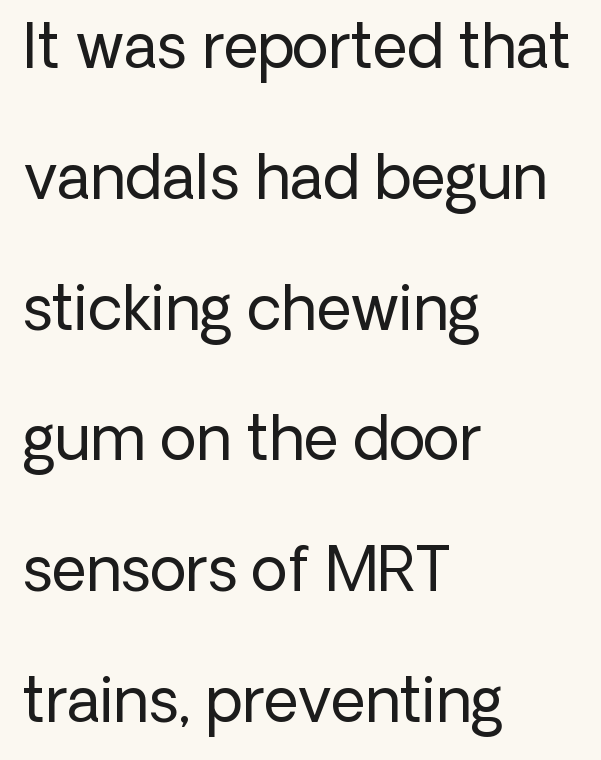
The image shows 60 px regular-weight sans-serif type, upright; set left-aligned, loose line spacing (2.18x), normal letter spacing, not underlined; low stroke contrast and a medium x-height.
